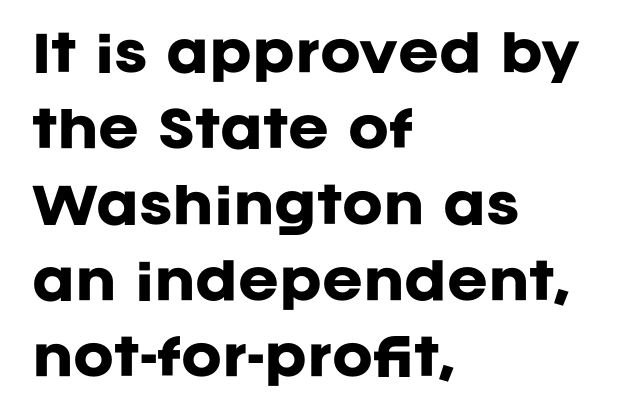
{"serif": "no", "italic": "no", "bold": "yes", "weight": "heavy", "width": "normal", "stroke_contrast": "low", "x_height": "large", "monospaced": "no", "underline": "no", "align": "left", "line_spacing": "normal", "line_spacing_ratio": 1.55, "letter_spacing": "normal", "letter_spacing_em": 0.0, "glyph_px": 49}
